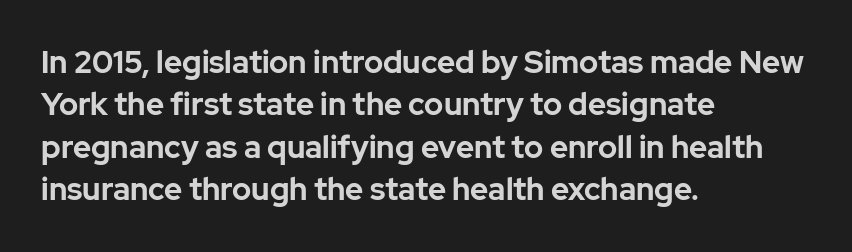
{"serif": "no", "italic": "no", "bold": "yes", "weight": "bold", "width": "normal", "stroke_contrast": "low", "x_height": "medium", "monospaced": "no", "underline": "no", "align": "left", "line_spacing": "normal", "line_spacing_ratio": 1.37, "letter_spacing": "normal", "letter_spacing_em": 0.0, "glyph_px": 31}
